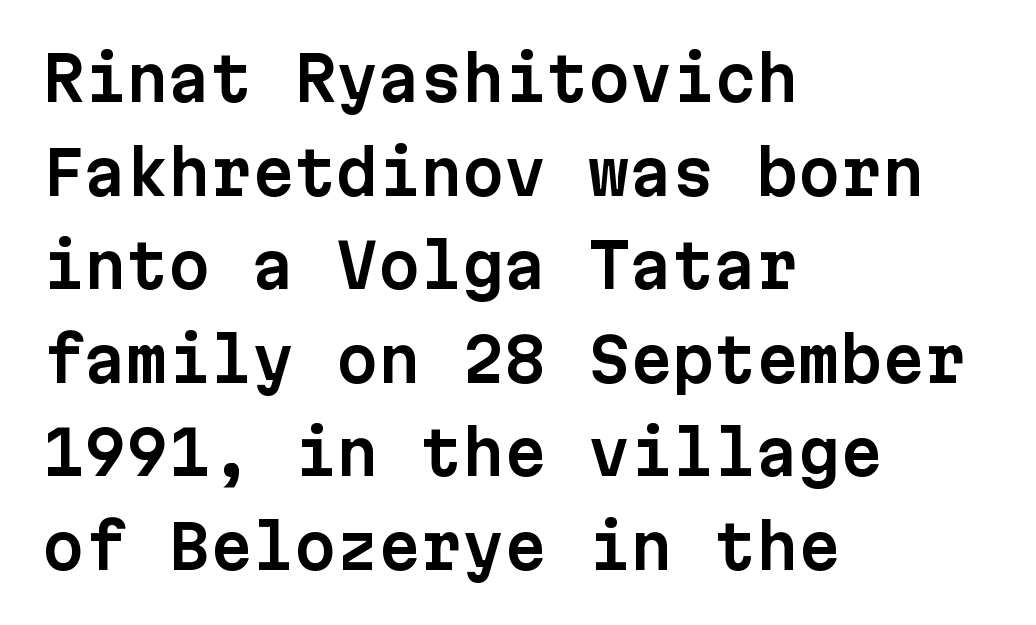
{"serif": "no", "italic": "no", "width": "normal", "stroke_contrast": "low", "x_height": "medium", "monospaced": "yes", "underline": "no", "align": "left", "line_spacing": "normal", "line_spacing_ratio": 1.56, "letter_spacing": "normal", "letter_spacing_em": 0.0, "glyph_px": 60}
